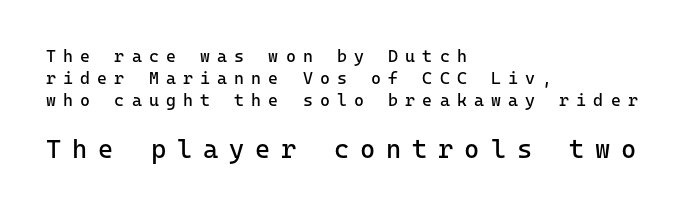
Q: Is the text bold? A: No.
Q: Is the text italic (slanted)? A: No, it is upright.
Q: Is the text underlined? A: No.
Q: How is the paragraph aligned? A: Left-aligned.
Q: Is the spacing between letters normal or unusually wide? A: Unusually wide.
Q: Is the spacing between lines tight, normal or loose? A: Normal.
Q: Which block of text is set in a larger size, the first (top) or the second (bottom)? A: The second (bottom) one.
